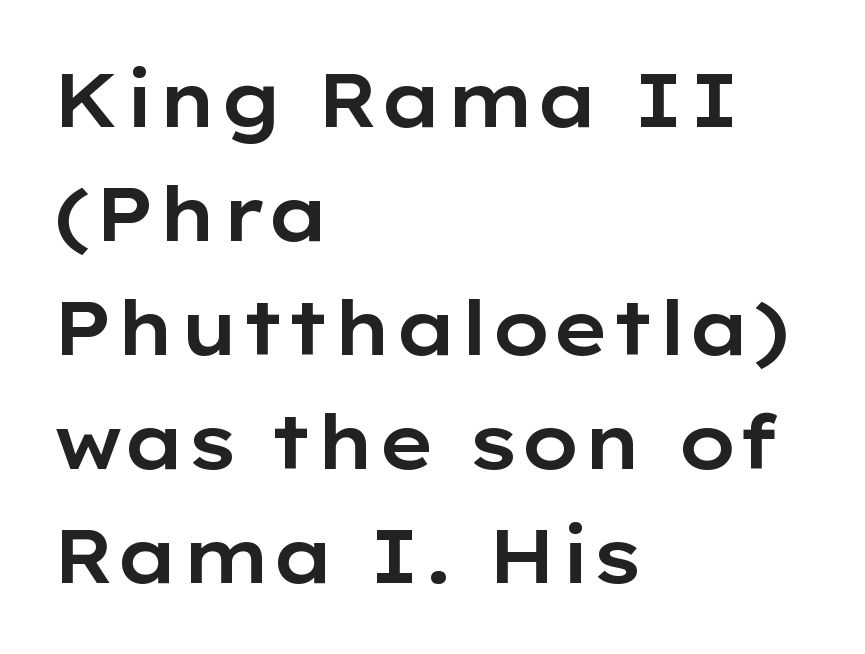
{"serif": "no", "italic": "no", "width": "wide", "stroke_contrast": "low", "x_height": "medium", "monospaced": "no", "underline": "no", "align": "left", "line_spacing": "normal", "line_spacing_ratio": 1.52, "letter_spacing": "normal", "letter_spacing_em": 0.0, "glyph_px": 75}
